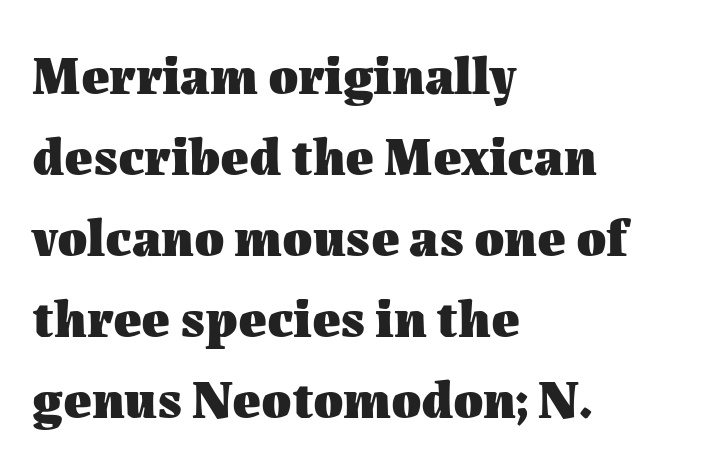
{"italic": "no", "bold": "yes", "weight": "heavy", "width": "normal", "stroke_contrast": "medium", "x_height": "medium", "monospaced": "no", "underline": "no", "align": "left", "line_spacing": "normal", "line_spacing_ratio": 1.5, "letter_spacing": "normal", "letter_spacing_em": 0.0, "glyph_px": 54}
